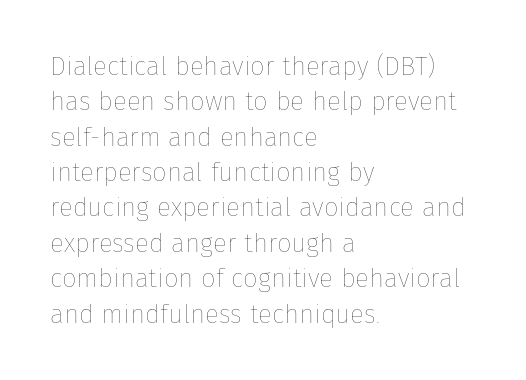
Q: Is the text bold? A: No.
Q: Is the text italic (slanted)? A: No, it is upright.
Q: Is the text underlined? A: No.
Q: How is the paragraph aligned? A: Left-aligned.
Q: Is the spacing between letters normal or unusually wide? A: Normal.
Q: Is the spacing between lines tight, normal or loose? A: Normal.
